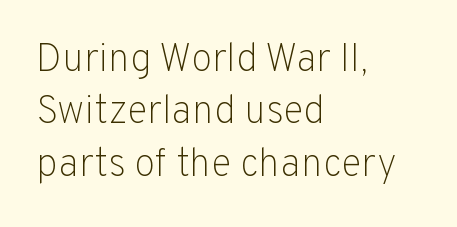
Does extra space separate the letters? No, they use regular spacing. A typesetter would mark this as roman, not italic. The line-height multiplier appears to be the usual default. This rendering features lettering with no underline.
